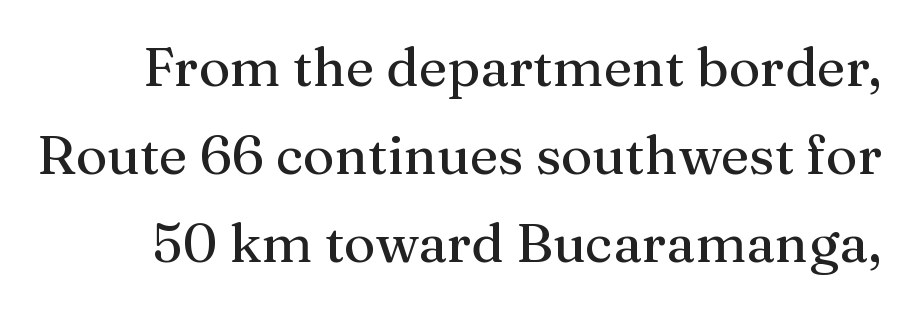
{"serif": "yes", "italic": "no", "width": "normal", "stroke_contrast": "medium", "x_height": "medium", "monospaced": "no", "underline": "no", "line_spacing": "normal", "line_spacing_ratio": 1.63, "letter_spacing": "normal", "letter_spacing_em": 0.0, "glyph_px": 54}
